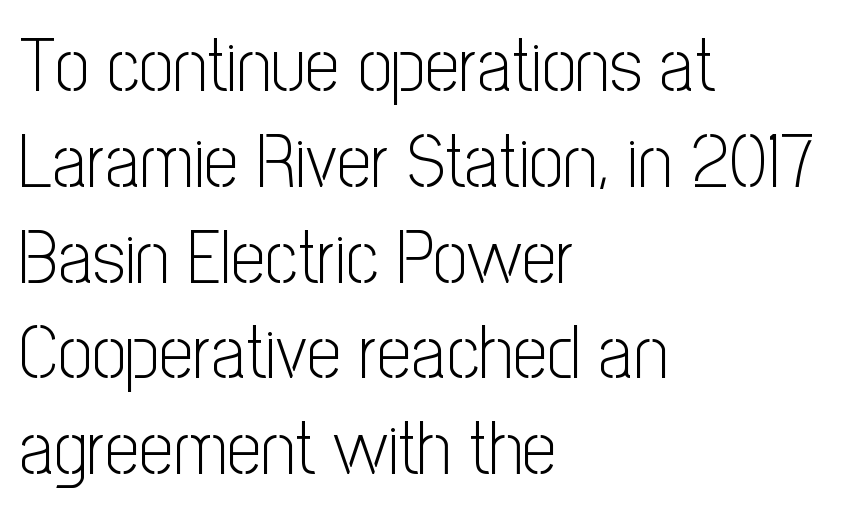
The image shows 76 px light, condensed sans-serif type, upright; set left-aligned, normal line spacing (1.26x), normal letter spacing, not underlined; low stroke contrast and a medium x-height.
